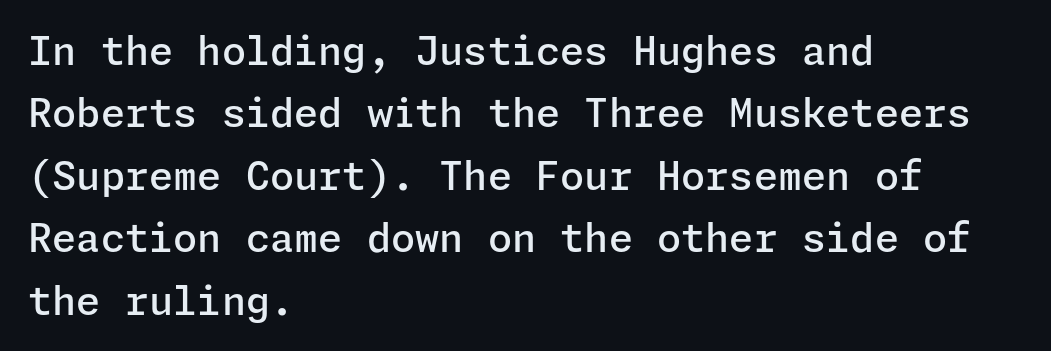
{"serif": "no", "italic": "no", "bold": "semi", "weight": "semibold", "width": "normal", "stroke_contrast": "low", "x_height": "medium", "underline": "no", "align": "left", "line_spacing": "normal", "line_spacing_ratio": 1.6, "letter_spacing": "normal", "letter_spacing_em": 0.0, "glyph_px": 39}
